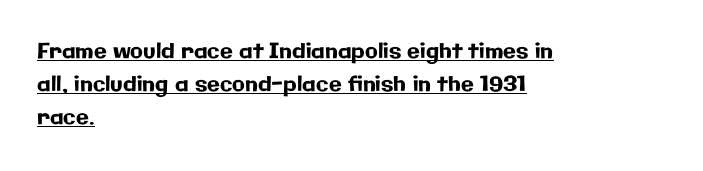
These lines were composed using upright roman letters. Characters follow at the spacing the type designer built in. What's the leading like? Ordinary, nothing unusual. One-word summary of the alignment: left.
